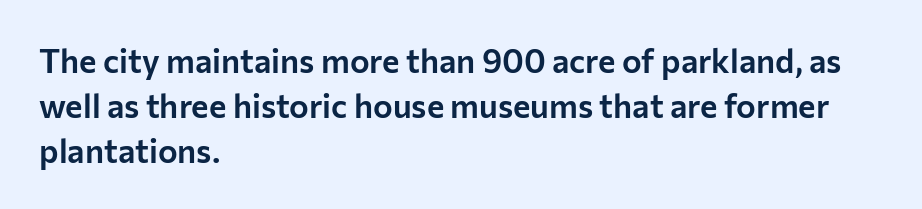
The image shows 33 px sans-serif type, upright; set left-aligned, normal line spacing (1.36x), normal letter spacing, not underlined; low stroke contrast and a medium x-height.
